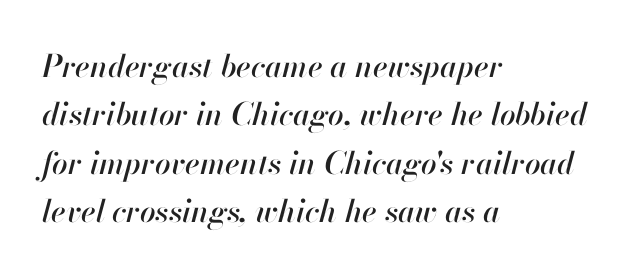
Short note: letters normally spaced. Would a proofreader flag this as italicized? Yes. The specimen omits any rule beneath the text block's lines. Horizontal bands of white between lines are of average thickness.
